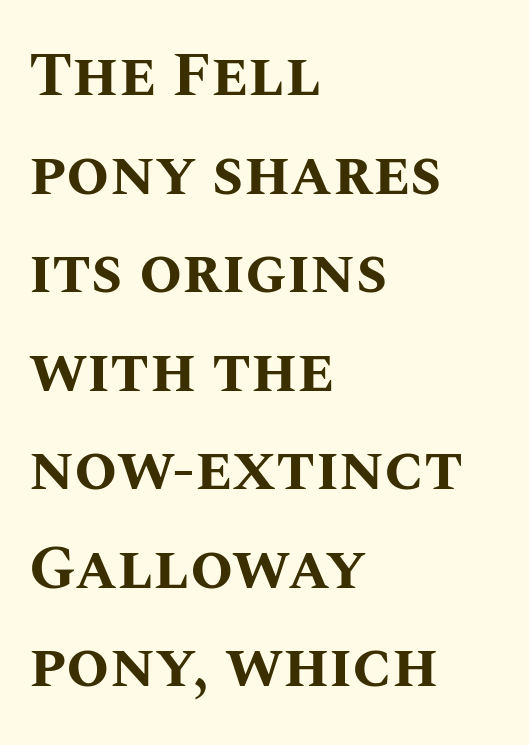
{"italic": "no", "bold": "yes", "weight": "bold", "width": "normal", "stroke_contrast": "medium", "x_height": "large", "monospaced": "no", "underline": "no", "align": "left", "line_spacing": "normal", "line_spacing_ratio": 1.59, "letter_spacing": "normal", "letter_spacing_em": 0.0, "glyph_px": 62}
